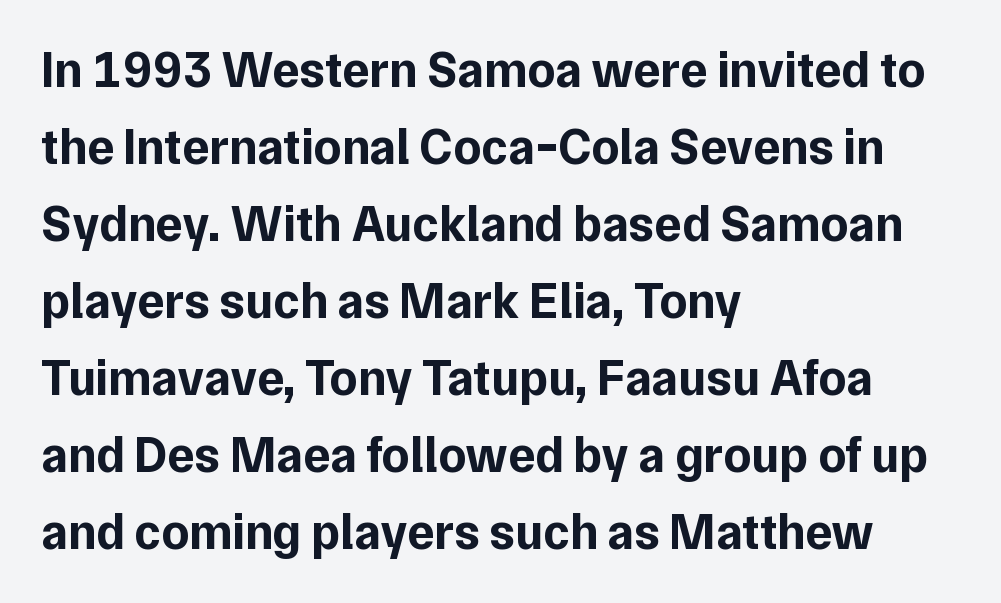
Q: Is the text bold? A: Yes.
Q: Is the text italic (slanted)? A: No, it is upright.
Q: Is the typeface a serif or a sans-serif typeface? A: Sans-serif.
Q: Is the text underlined? A: No.
Q: How is the paragraph aligned? A: Left-aligned.
Q: Is the spacing between letters normal or unusually wide? A: Normal.
Q: Is the spacing between lines tight, normal or loose? A: Normal.
Q: Width (condensed, normal, or wide)? A: Normal.
Q: Stroke contrast? A: Low.
Q: x-height? A: Medium.
Q: Monospaced? A: No.
